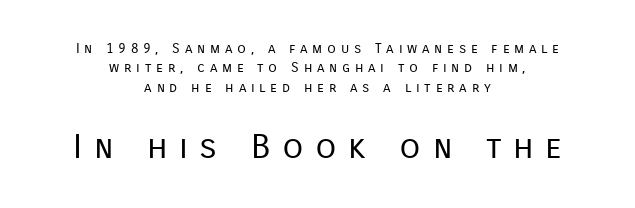
The image shows 34 px regular-weight sans-serif type, upright; set centered, normal line spacing (1.39x), unusually wide letter spacing (+0.34 em), not underlined; the second (bottom) block is 2.43x larger; low stroke contrast and a medium x-height.
